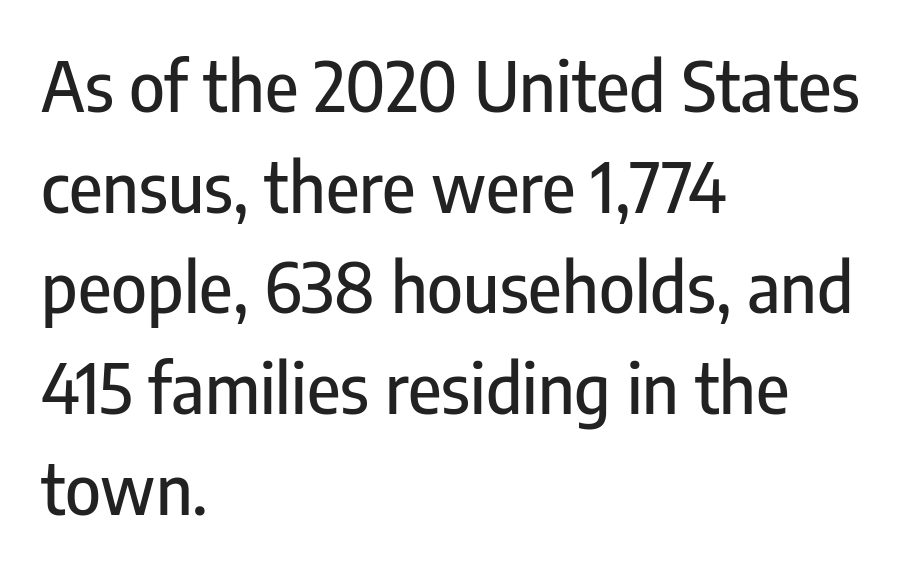
Each row of text sits above clean, open space. Normally led — the rows are evenly, conventionally spaced. Look at the bottom of the vertical strokes: they stop flat, with no serifs. Varying glyph widths throughout — classic text-font behaviour. Each line starts at the same left margin while the right side varies.
